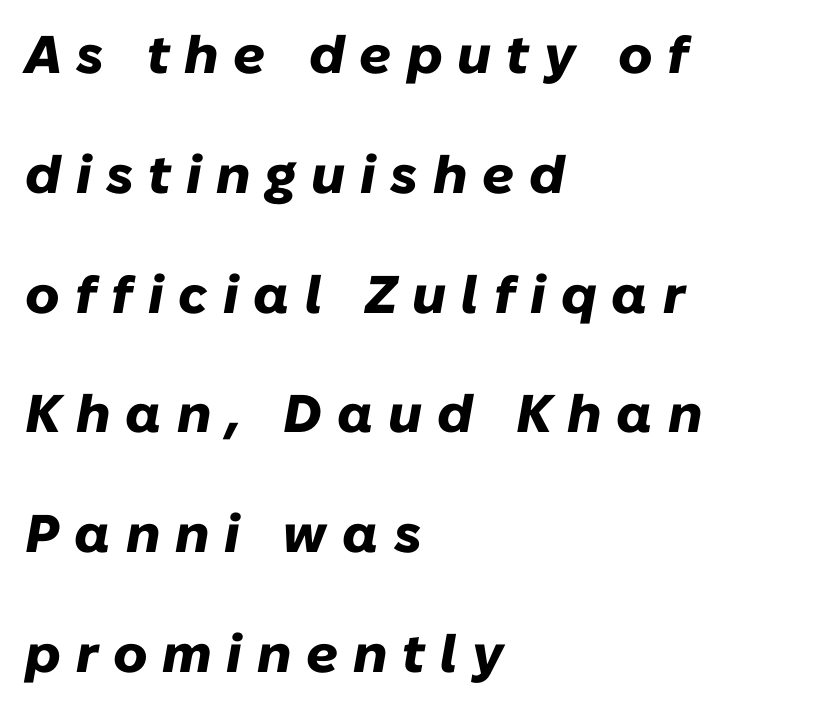
{"italic": "yes", "lean": "right", "slant_degrees": 10, "bold": "yes", "weight": "heavy", "width": "normal", "stroke_contrast": "low", "x_height": "medium", "monospaced": "no", "underline": "no", "align": "left", "line_spacing": "loose", "line_spacing_ratio": 2.26, "letter_spacing": "wide", "letter_spacing_em": 0.28, "glyph_px": 53}
